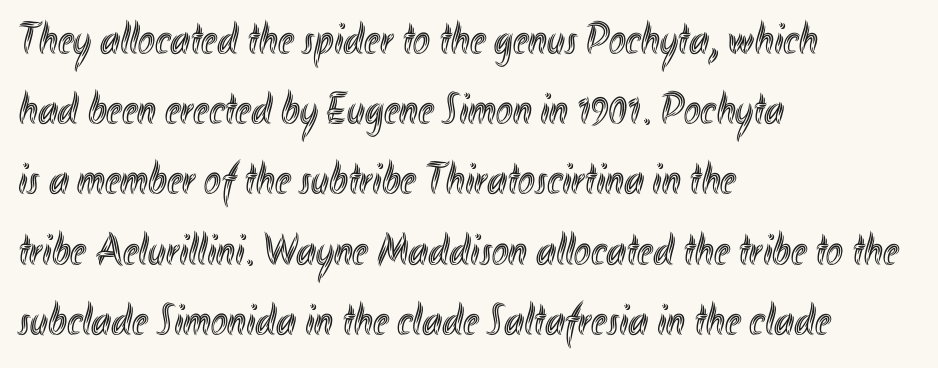
The image shows 45 px condensed type; set left-aligned, normal line spacing (1.56x), normal letter spacing, not underlined; a small x-height.
